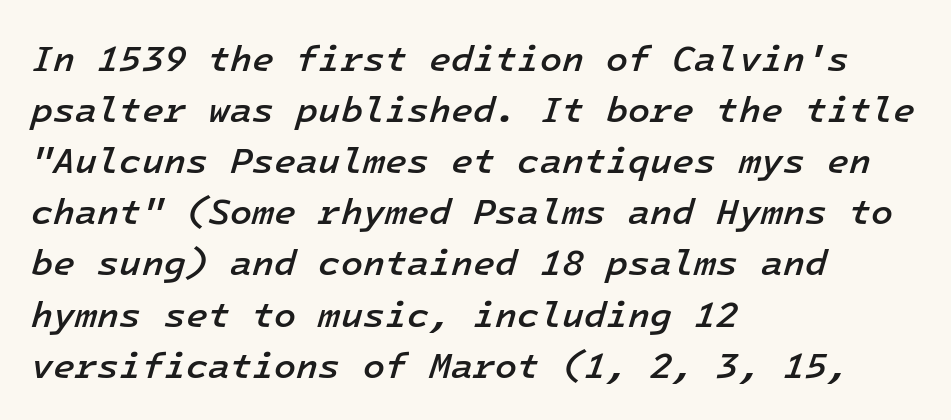
Q: Is the text bold? A: Semi-bold.
Q: Is the text italic (slanted)? A: Yes, it leans right by about 16 degrees.
Q: Is the text underlined? A: No.
Q: How is the paragraph aligned? A: Left-aligned.
Q: Is the spacing between letters normal or unusually wide? A: Normal.
Q: Is the spacing between lines tight, normal or loose? A: Normal.
Q: Width (condensed, normal, or wide)? A: Normal.
Q: Stroke contrast? A: Low.
Q: x-height? A: Medium.
Q: Monospaced? A: Yes.
